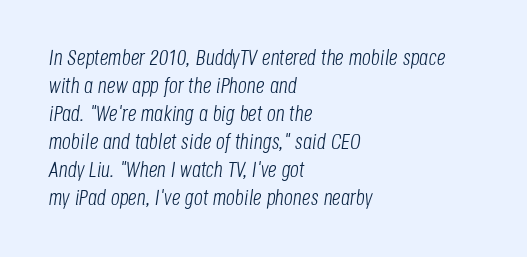
Quick note: italic. Letters have the restrained weight of plain body copy at most. The zone under the glyphs is completely vacant. How are the letters spaced? Ordinarily, with no added tracking.
